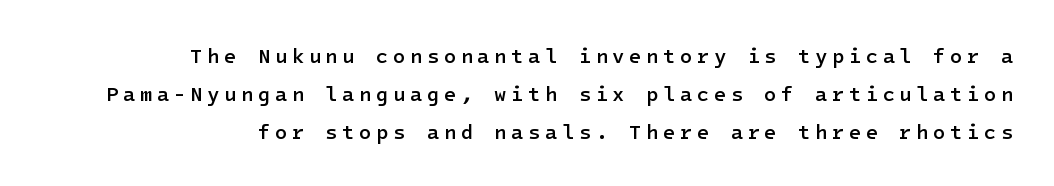
Loosely led — the rows are spread out. Ascenders rise straight up at ninety degrees. Look at the tracking — it's clearly loosened, letters drifting apart. Which margin do the lines hug? The right one — the left edge is uneven.
